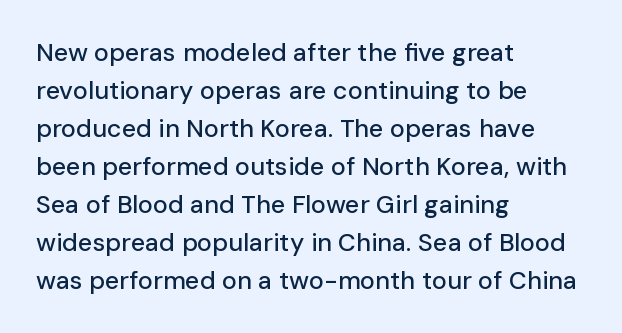
{"italic": "no", "underline": "no", "align": "left", "line_spacing": "normal", "line_spacing_ratio": 1.52, "letter_spacing": "normal", "letter_spacing_em": 0.0, "glyph_px": 25}
